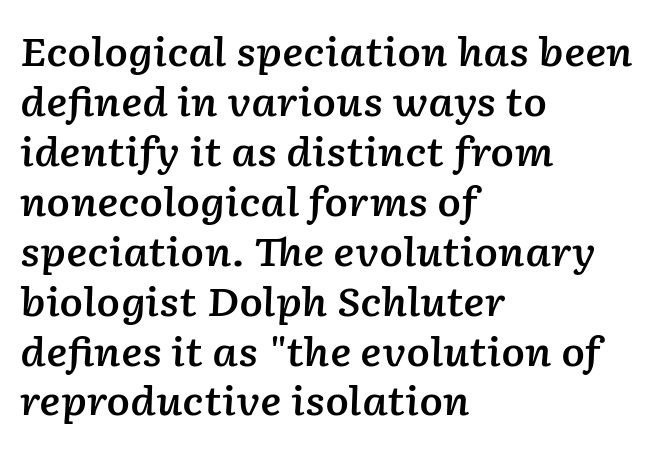
{"italic": "yes", "lean": "right", "slant_degrees": 2, "bold": "semi", "weight": "semibold", "width": "normal", "stroke_contrast": "low", "x_height": "medium", "monospaced": "no", "underline": "no", "align": "left", "line_spacing": "normal", "line_spacing_ratio": 1.28, "letter_spacing": "normal", "letter_spacing_em": 0.0, "glyph_px": 39}
